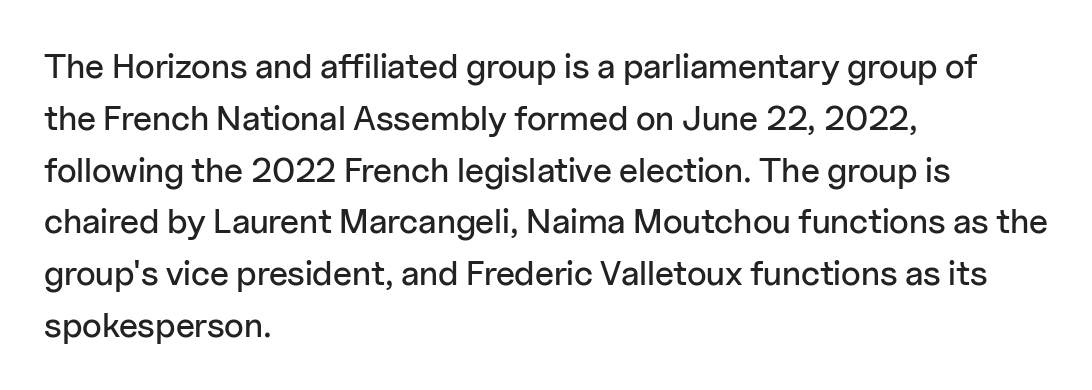
Q: Is the text italic (slanted)? A: No, it is upright.
Q: Is the typeface a serif or a sans-serif typeface? A: Sans-serif.
Q: Is the text underlined? A: No.
Q: How is the paragraph aligned? A: Left-aligned.
Q: Is the spacing between letters normal or unusually wide? A: Normal.
Q: Is the spacing between lines tight, normal or loose? A: Normal.
Q: Width (condensed, normal, or wide)? A: Normal.
Q: Stroke contrast? A: Low.
Q: x-height? A: Medium.
Q: Monospaced? A: No.
